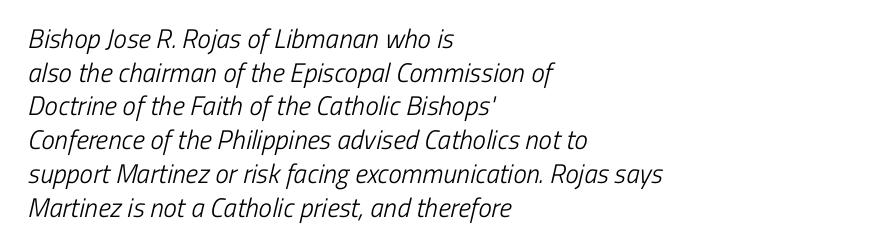
The image shows 27 px text type; set left-aligned, normal line spacing (1.25x), normal letter spacing, not underlined.
